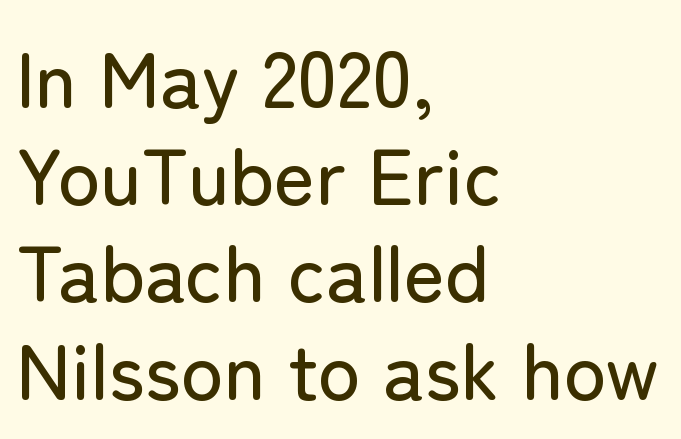
Is this a fixed-width face? No — the glyphs have proportional, varying widths. Rule under the text: the space is simply empty. No extra tracking has been applied to these lines. Designer's note — italics off, roman on. The lines in this sample share a left origin and differ only in where they stop. The face used here is a sans, in the tradition of grotesques and geometrics.
